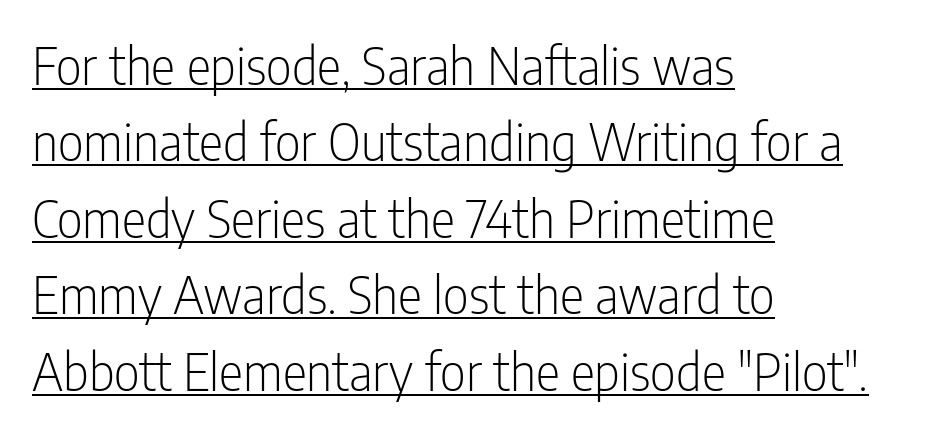
Unlike a traditional serif, this face leaves its strokes unadorned. Letter spacing: default. Tall strokes in this sample are plumb rather than angled. Do the characters align in a grid? No, the font is proportional. Has an underline been added? It has. These glyphs show unthickened strokes, regular width or finer.
